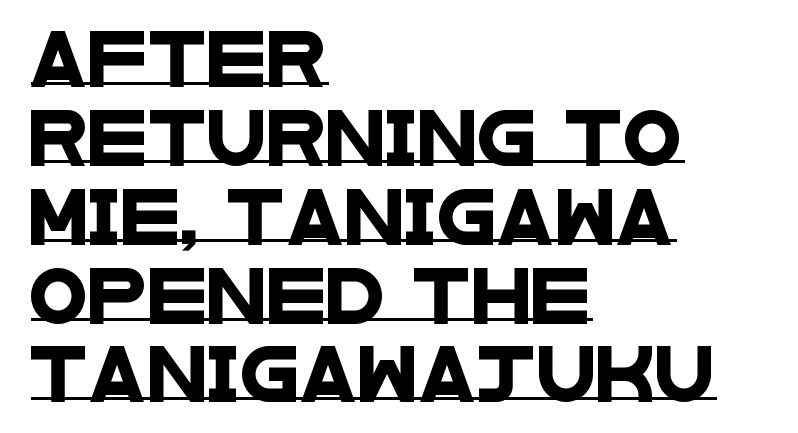
Casual observation: everything's shoved over to the left. The type is set solid horizontally, with unmodified tracking. The face used here is a sans, in the tradition of grotesques and geometrics. The block of text has a typical density, with ordinary space between rows. This rendering features underlined lettering.
